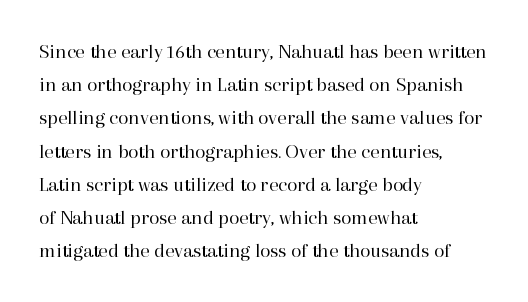
Q: Is the text bold? A: No.
Q: Is the text italic (slanted)? A: No, it is upright.
Q: Is the text underlined? A: No.
Q: How is the paragraph aligned? A: Left-aligned.
Q: Is the spacing between letters normal or unusually wide? A: Normal.
Q: Is the spacing between lines tight, normal or loose? A: Normal.
